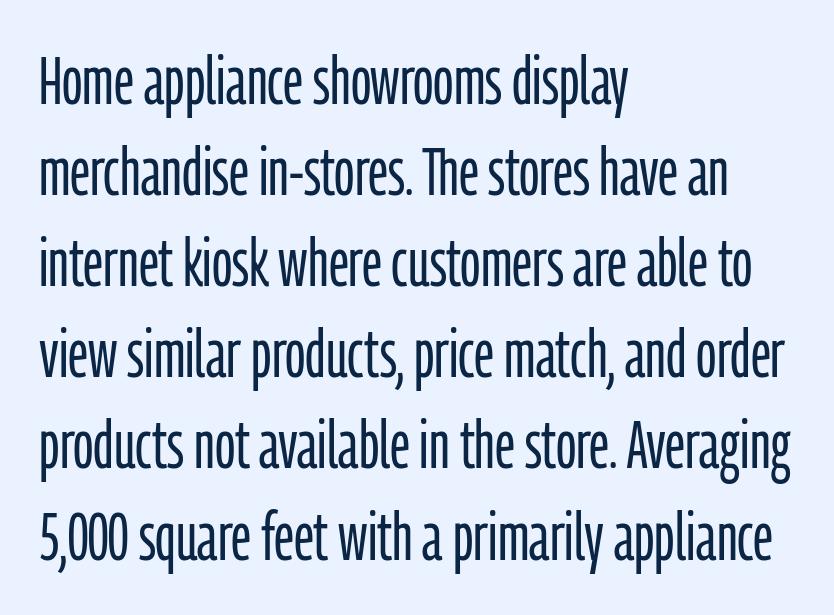
{"serif": "no", "italic": "no", "bold": "no", "weight": "light", "width": "condensed", "stroke_contrast": "low", "x_height": "medium", "monospaced": "no", "underline": "no", "align": "left", "line_spacing": "normal", "line_spacing_ratio": 1.36, "letter_spacing": "normal", "letter_spacing_em": 0.0, "glyph_px": 67}
